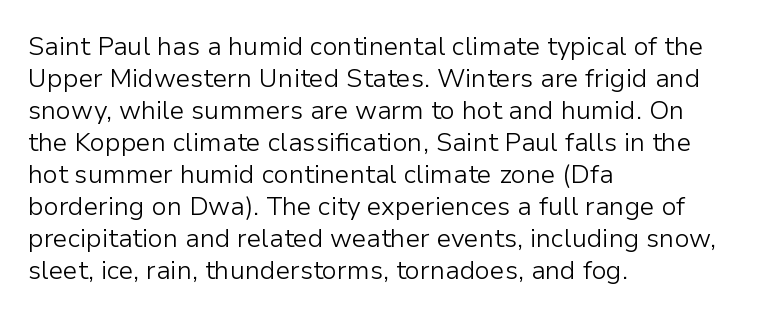
The passage shown is not underscored anywhere. Words appear dense and cohesive because spacing is normal. Alignment: flush left. Unlike italic type, these characters show no tilt at all.
